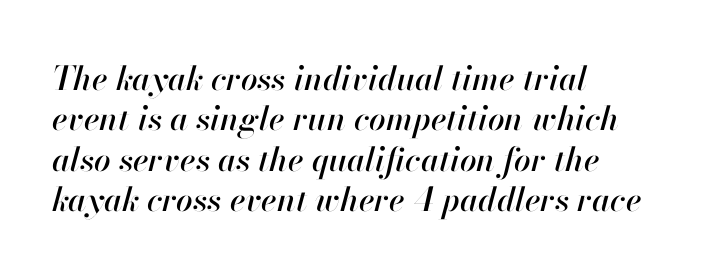
{"italic": "yes", "lean": "right", "slant_degrees": 13, "width": "normal", "stroke_contrast": "high", "x_height": "small", "monospaced": "no", "underline": "no", "align": "left", "line_spacing_ratio": 1.22, "letter_spacing": "normal", "letter_spacing_em": 0.0, "glyph_px": 33}
